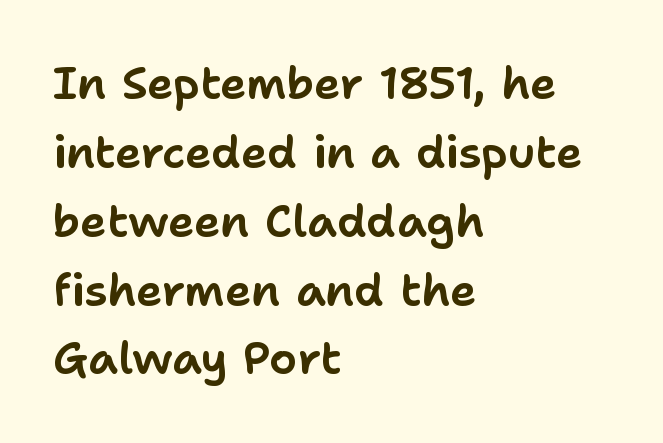
Q: Is the text italic (slanted)? A: No, it is upright.
Q: Is the typeface a serif or a sans-serif typeface? A: Sans-serif.
Q: Is the text underlined? A: No.
Q: How is the paragraph aligned? A: Left-aligned.
Q: Is the spacing between letters normal or unusually wide? A: Normal.
Q: Is the spacing between lines tight, normal or loose? A: Normal.
Q: Width (condensed, normal, or wide)? A: Normal.
Q: Stroke contrast? A: Low.
Q: x-height? A: Medium.
Q: Monospaced? A: No.
